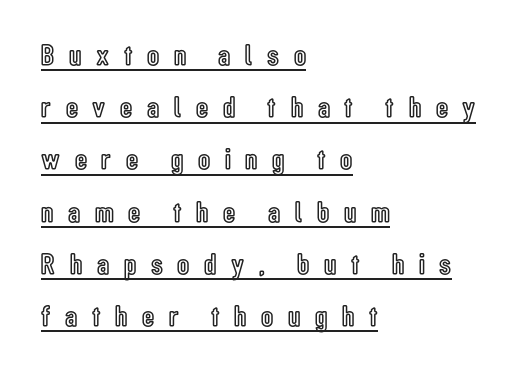
Q: Is the text italic (slanted)? A: No, it is upright.
Q: Is the text underlined? A: Yes.
Q: How is the paragraph aligned? A: Left-aligned.
Q: Is the spacing between letters normal or unusually wide? A: Unusually wide.
Q: Width (condensed, normal, or wide)? A: Condensed.
Q: x-height? A: Medium.
Q: Monospaced? A: No.
